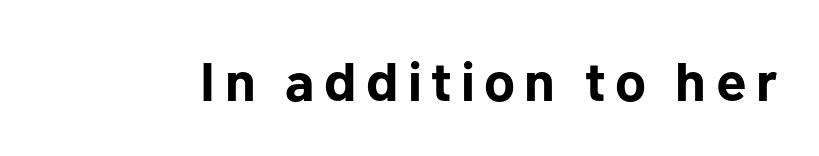
{"serif": "no", "italic": "no", "bold": "yes", "weight": "bold", "width": "normal", "stroke_contrast": "low", "x_height": "medium", "monospaced": "no", "underline": "no", "glyph_px": 55}
